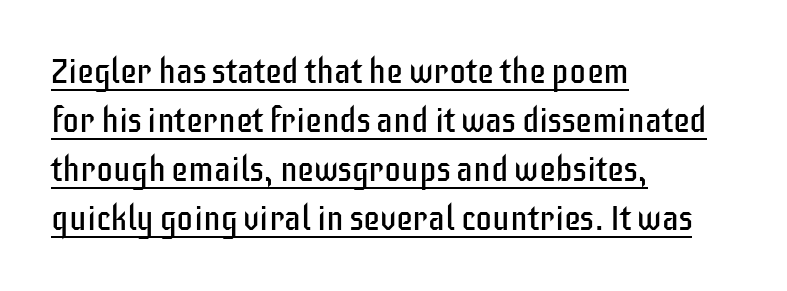
The image shows 34 px regular-weight, condensed sans-serif type, upright; set left-aligned, normal line spacing (1.44x), normal letter spacing, underlined; low stroke contrast and a large x-height.
